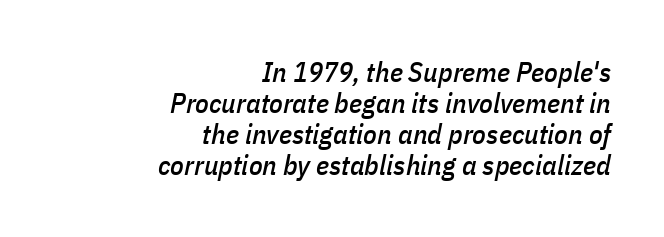
{"italic": "yes", "lean": "right", "slant_degrees": 11, "width": "condensed", "stroke_contrast": "low", "x_height": "medium", "monospaced": "no", "underline": "no", "align": "right", "line_spacing": "tight", "line_spacing_ratio": 1.11, "letter_spacing": "normal", "letter_spacing_em": 0.0, "glyph_px": 28}
